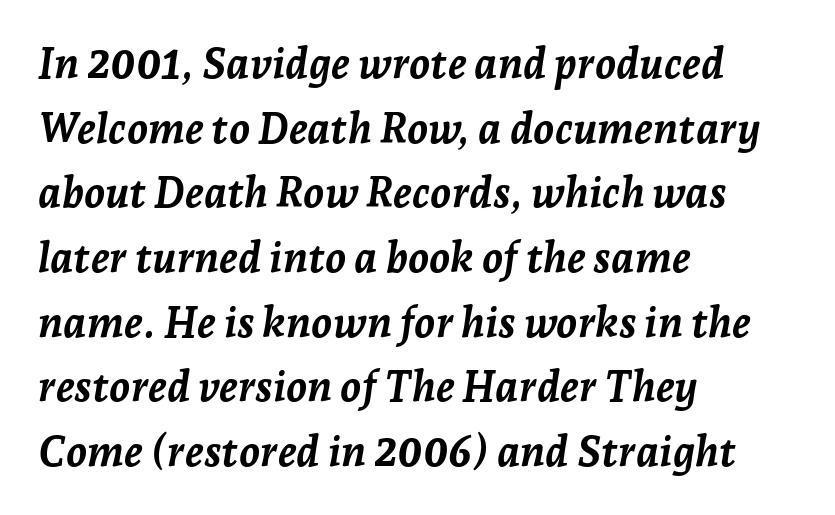
{"italic": "yes", "lean": "right", "slant_degrees": 7, "bold": "yes", "weight": "semibold", "width": "normal", "stroke_contrast": "low", "x_height": "medium", "monospaced": "no", "underline": "no", "align": "left", "line_spacing": "normal", "line_spacing_ratio": 1.54, "letter_spacing": "normal", "letter_spacing_em": 0.0, "glyph_px": 42}
